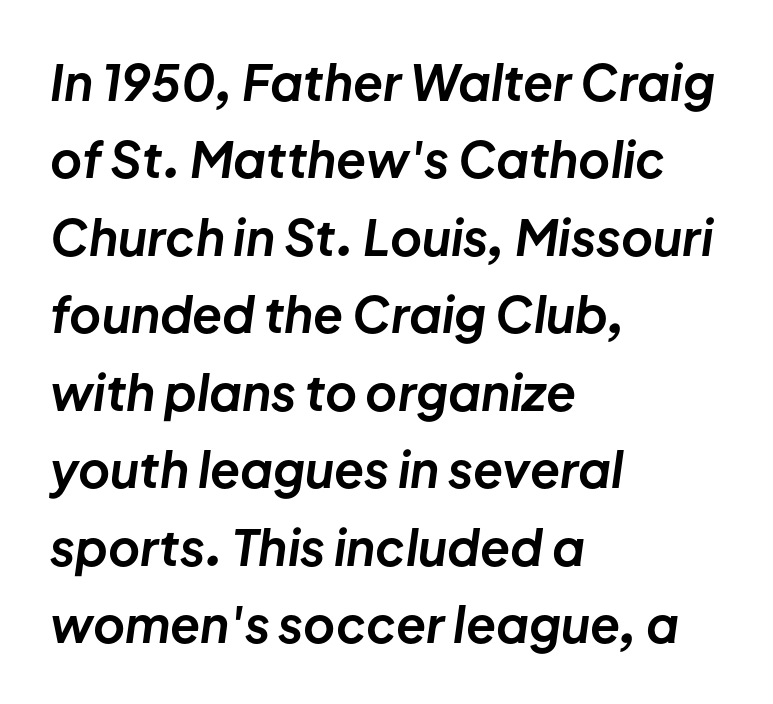
Q: Is the text bold? A: Yes.
Q: Is the text italic (slanted)? A: Yes, it leans right by about 8 degrees.
Q: Is the text underlined? A: No.
Q: How is the paragraph aligned? A: Left-aligned.
Q: Is the spacing between letters normal or unusually wide? A: Normal.
Q: Is the spacing between lines tight, normal or loose? A: Normal.
Q: Width (condensed, normal, or wide)? A: Normal.
Q: Stroke contrast? A: Low.
Q: x-height? A: Medium.
Q: Monospaced? A: No.
